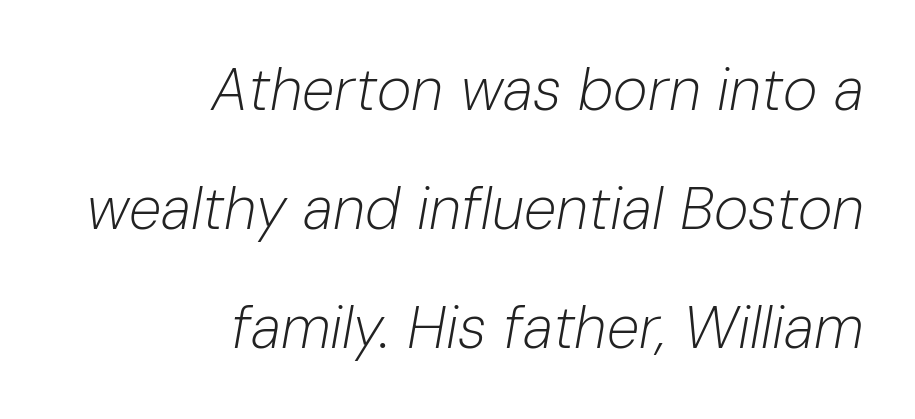
The image shows 59 px light type, italic (leaning right); set right-aligned, loose line spacing (2.02x), normal letter spacing, not underlined; low stroke contrast and a medium x-height.
